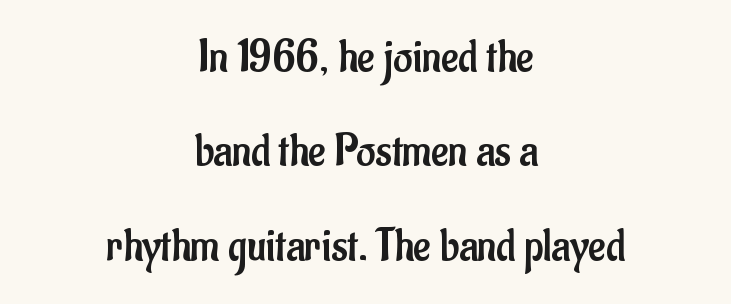
The image shows 47 px regular-weight, condensed sans-serif type, upright; set centered, loose line spacing (2.01x), normal letter spacing, not underlined; low stroke contrast and a small x-height.
